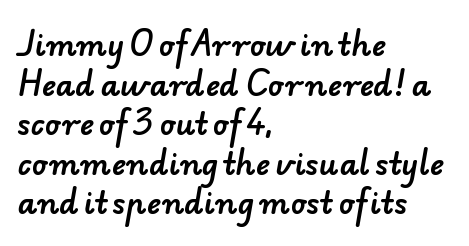
A normal amount of white space separates one row of letters from the next. Inter-character spacing is left at the font's built-in metrics. Regarding serifs, this sample does without them. The passage shown is typed in a proportional face where columns would drift.
